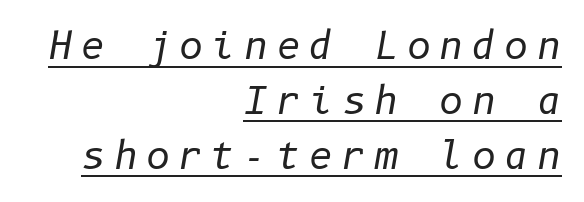
The image shows 37 px regular-weight type, italic (leaning right); set right-aligned, normal line spacing (1.48x), unusually wide letter spacing (+0.23 em), underlined; low stroke contrast and a medium x-height.
